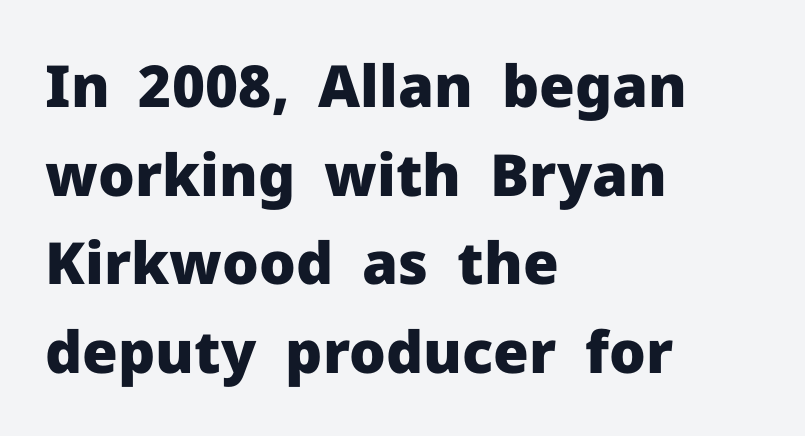
Q: Is the text bold? A: Yes.
Q: Is the text italic (slanted)? A: No, it is upright.
Q: Is the typeface a serif or a sans-serif typeface? A: Sans-serif.
Q: Is the text underlined? A: No.
Q: How is the paragraph aligned? A: Left-aligned.
Q: Is the spacing between letters normal or unusually wide? A: Normal.
Q: Is the spacing between lines tight, normal or loose? A: Normal.
Q: Width (condensed, normal, or wide)? A: Normal.
Q: Stroke contrast? A: Low.
Q: x-height? A: Medium.
Q: Monospaced? A: No.
